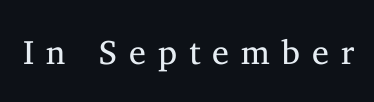
The image shows 34 px regular-weight serif type, upright; set unusually wide letter spacing (+0.35 em), not underlined; medium stroke contrast and a medium x-height.
